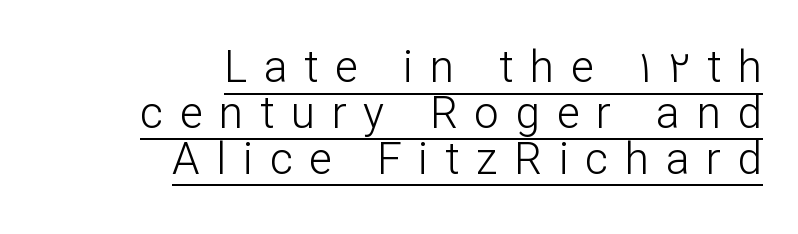
The image shows 44 px light sans-serif type, upright; set right-aligned, tight line spacing (1.04x), unusually wide letter spacing (+0.38 em), underlined; low stroke contrast and a medium x-height.
